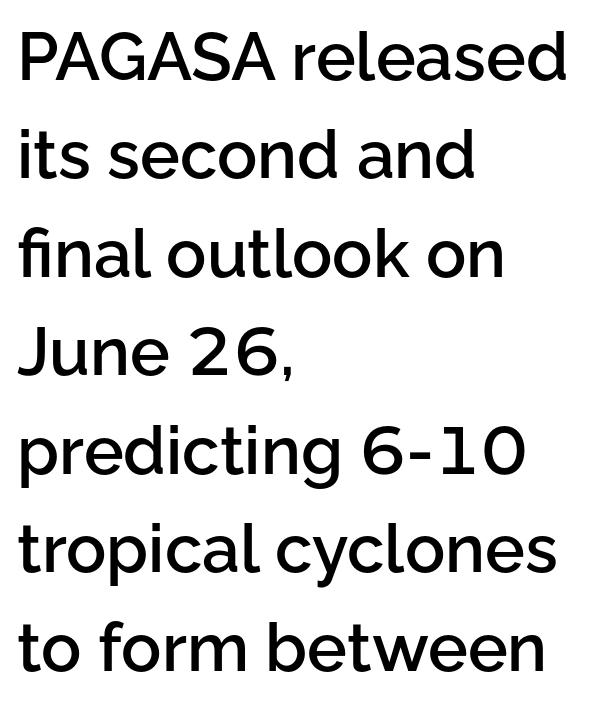
{"serif": "no", "italic": "no", "bold": "semi", "weight": "semibold", "width": "normal", "stroke_contrast": "low", "x_height": "medium", "monospaced": "no", "underline": "no", "align": "left", "line_spacing": "normal", "line_spacing_ratio": 1.47, "letter_spacing": "normal", "letter_spacing_em": 0.0, "glyph_px": 67}
